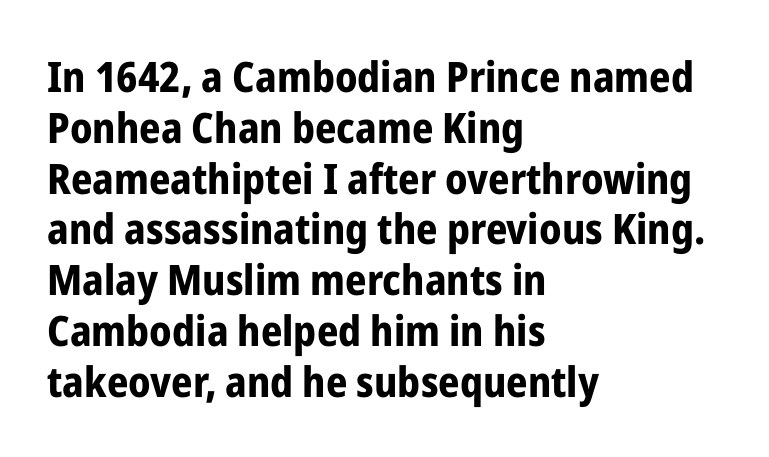
The image shows 42 px bold, condensed sans-serif type, upright; set left-aligned, line spacing 1.21x, normal letter spacing, not underlined; low stroke contrast and a medium x-height.
